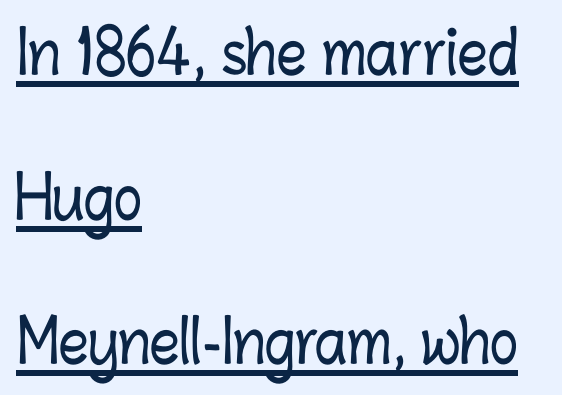
{"italic": "no", "width": "condensed", "stroke_contrast": "low", "x_height": "medium", "monospaced": "no", "underline": "yes", "align": "left", "line_spacing": "loose", "line_spacing_ratio": 2.45, "letter_spacing": "normal", "letter_spacing_em": 0.0, "glyph_px": 59}
